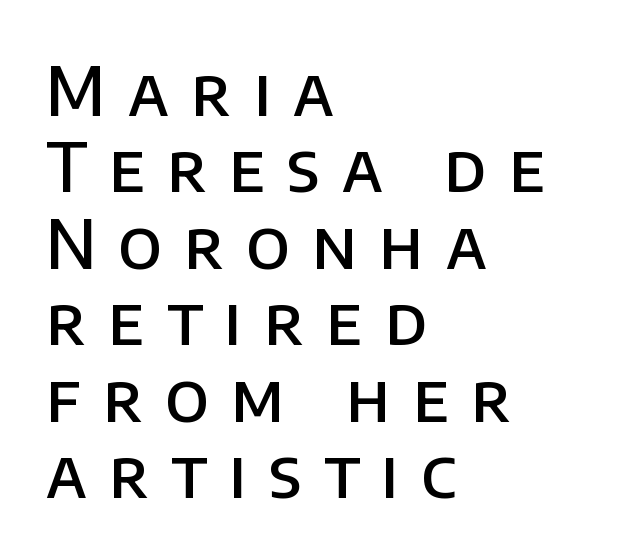
Q: Is the text bold? A: Semi-bold.
Q: Is the text italic (slanted)? A: No, it is upright.
Q: Is the typeface a serif or a sans-serif typeface? A: Sans-serif.
Q: Is the text underlined? A: No.
Q: How is the paragraph aligned? A: Left-aligned.
Q: Is the spacing between letters normal or unusually wide? A: Unusually wide.
Q: Is the spacing between lines tight, normal or loose? A: Tight.
Q: Width (condensed, normal, or wide)? A: Normal.
Q: Stroke contrast? A: Low.
Q: x-height? A: Large.
Q: Monospaced? A: No.
